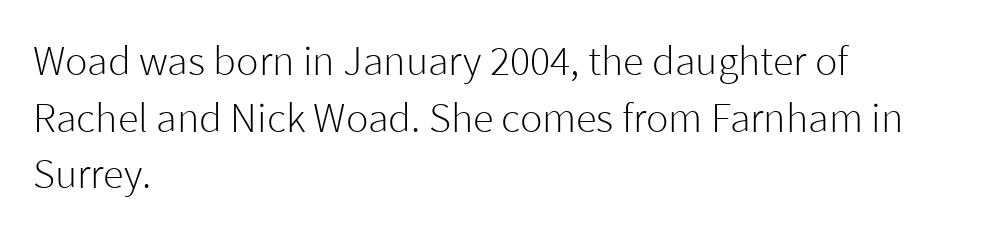
Underlining? Definitely not there. These lines are rendered in a variable-pitch font. Observe the ordinary spacing: letters are neighbours, not strangers. Leading matches the norm, producing a regular column.
